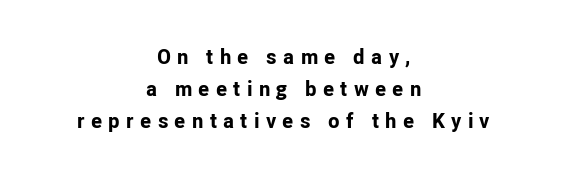
{"italic": "no", "bold": "yes", "underline": "no", "align": "center", "line_spacing": "normal", "line_spacing_ratio": 1.53, "letter_spacing": "wide", "letter_spacing_em": 0.3, "glyph_px": 21}
